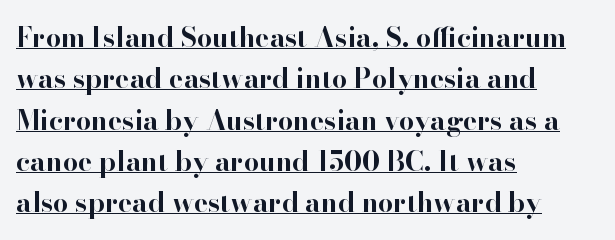
The image shows 27 px bold type, upright; set left-aligned, normal line spacing (1.53x), normal letter spacing, underlined.
